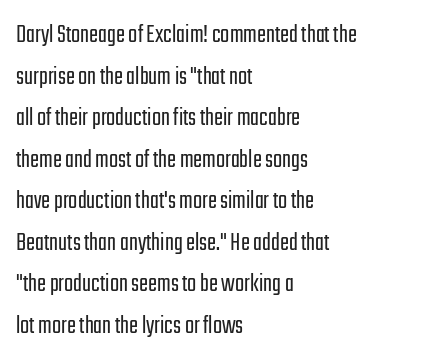
Q: Is the text bold? A: No.
Q: Is the text italic (slanted)? A: No, it is upright.
Q: Is the text underlined? A: No.
Q: How is the paragraph aligned? A: Left-aligned.
Q: Is the spacing between letters normal or unusually wide? A: Normal.
Q: Is the spacing between lines tight, normal or loose? A: Normal.
